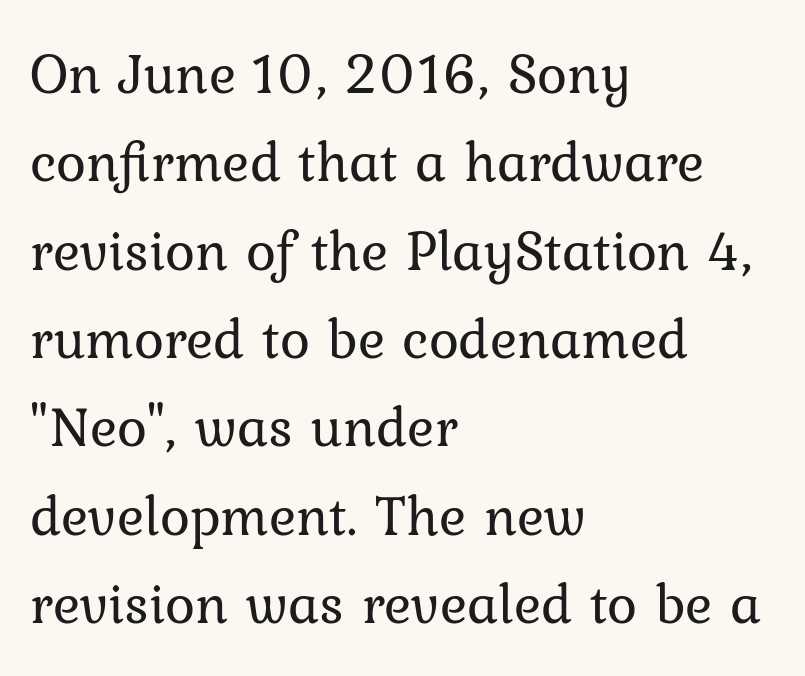
{"serif": "yes", "italic": "no", "bold": "no", "weight": "regular", "width": "normal", "stroke_contrast": "low", "x_height": "medium", "monospaced": "no", "underline": "no", "align": "left", "line_spacing": "normal", "line_spacing_ratio": 1.55, "letter_spacing": "normal", "letter_spacing_em": 0.0, "glyph_px": 57}
